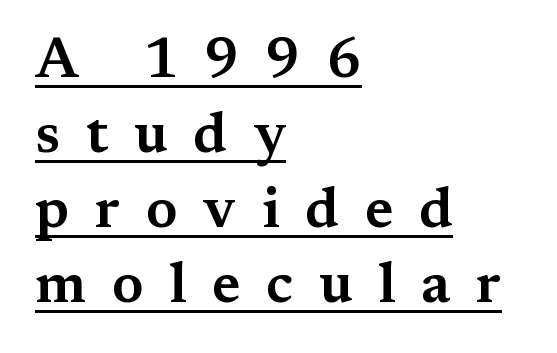
Q: Is the text italic (slanted)? A: No, it is upright.
Q: Is the typeface a serif or a sans-serif typeface? A: Serif.
Q: Is the text underlined? A: Yes.
Q: How is the paragraph aligned? A: Left-aligned.
Q: Is the spacing between letters normal or unusually wide? A: Unusually wide.
Q: Is the spacing between lines tight, normal or loose? A: Normal.
Q: Width (condensed, normal, or wide)? A: Wide.
Q: Stroke contrast? A: Medium.
Q: x-height? A: Medium.
Q: Monospaced? A: No.
